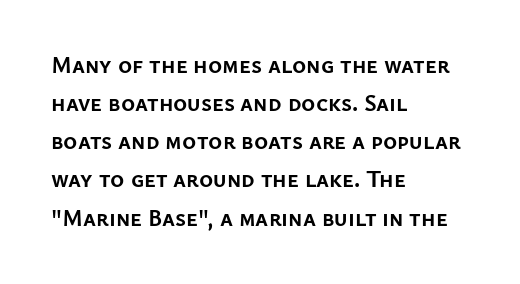
Any mark beneath the type? The region is blank. The letters stand upright; this is a roman face. The type is set solid horizontally, with unmodified tracking. Which margin do the lines hug? The left one — the right edge is uneven. The rendering uses a bold face; every stroke is thick and dark.
